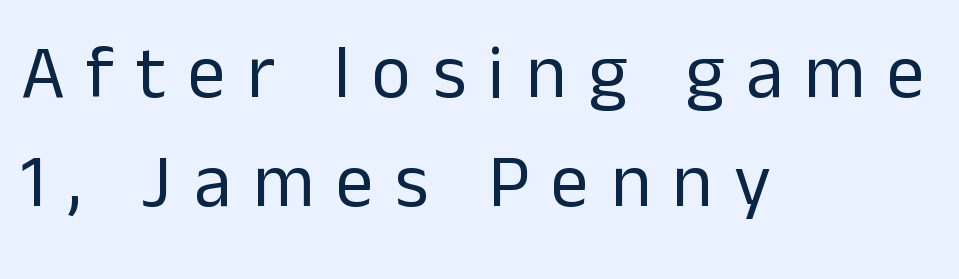
The image shows 75 px regular-weight sans-serif type, upright; set left-aligned, normal line spacing (1.45x), unusually wide letter spacing (+0.29 em), not underlined; low stroke contrast and a medium x-height.
